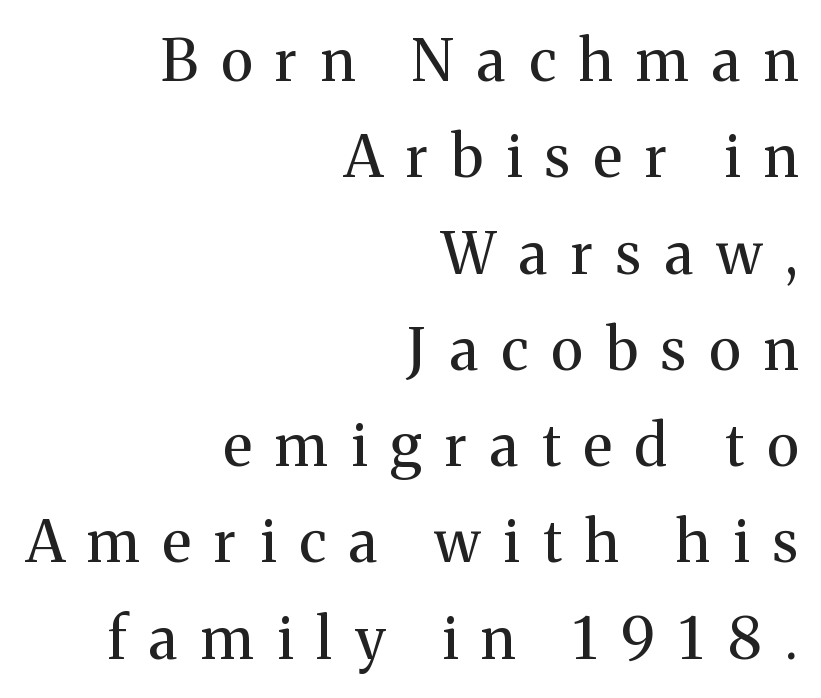
The image shows 58 px regular-weight serif type, upright; set right-aligned, normal line spacing (1.66x), unusually wide letter spacing (+0.4 em), not underlined; medium stroke contrast and a medium x-height.
